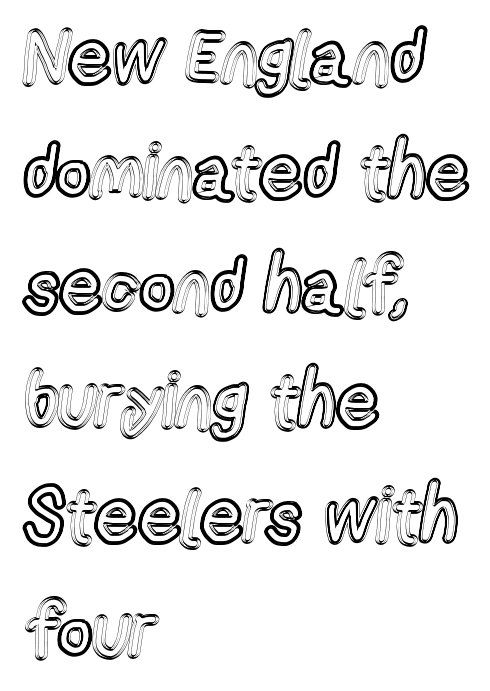
The image shows 75 px condensed type; set left-aligned, normal line spacing (1.53x), normal letter spacing, not underlined; a medium x-height.
